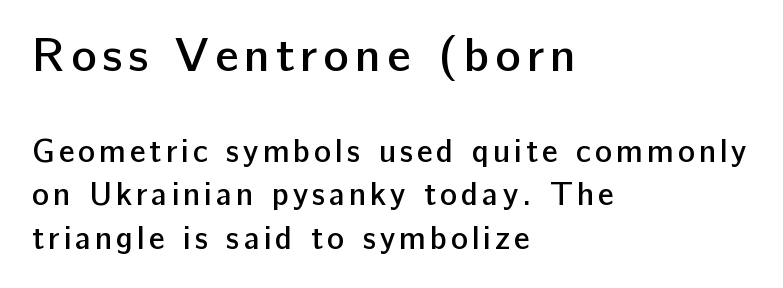
Q: Is the text bold? A: Semi-bold.
Q: Is the text italic (slanted)? A: No, it is upright.
Q: Is the typeface a serif or a sans-serif typeface? A: Sans-serif.
Q: Is the text underlined? A: No.
Q: How is the paragraph aligned? A: Left-aligned.
Q: Is the spacing between lines tight, normal or loose? A: Normal.
Q: Which block of text is set in a larger size, the first (top) or the second (bottom)? A: The first (top) one.
Q: Width (condensed, normal, or wide)? A: Normal.
Q: Stroke contrast? A: Low.
Q: x-height? A: Medium.
Q: Monospaced? A: No.
